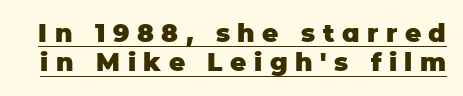
{"italic": "no", "bold": "yes", "underline": "yes", "line_spacing_ratio": 1.18, "letter_spacing": "wide", "letter_spacing_em": 0.3, "glyph_px": 25}
